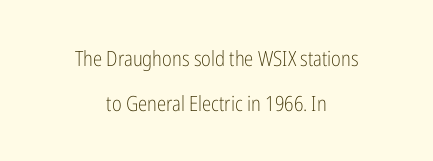
No extra ink here — the face is not bold. This sample uses plain, unmodified letter spacing. Any mark beneath the type? The region is blank. A roman cut, with each character standing at attention. Each new line begins a long way beneath the previous one.
